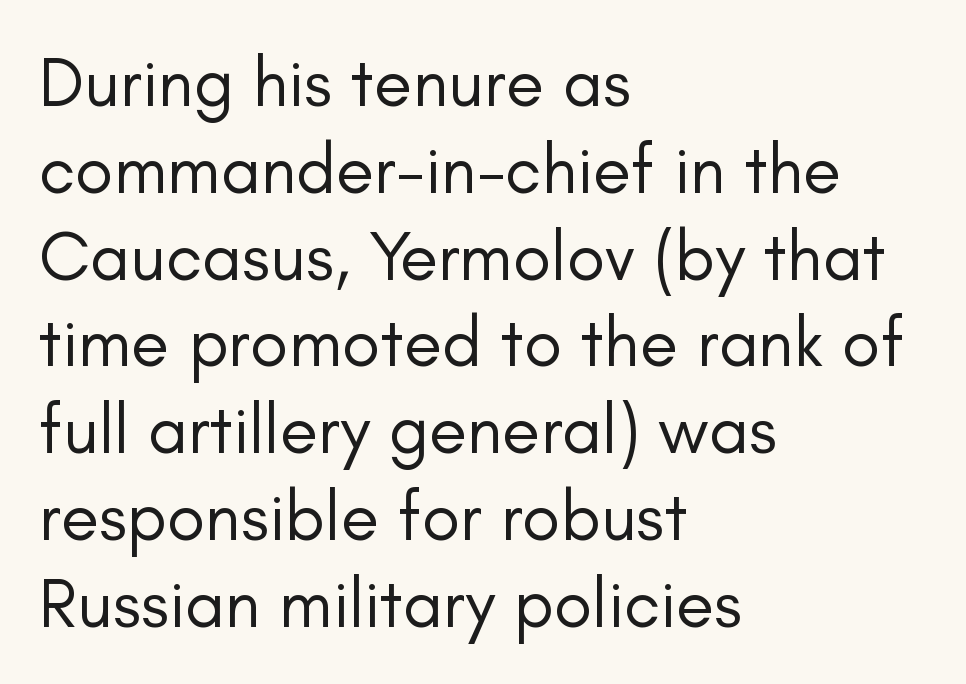
Looks like regular typesetting: each glyph gets only the width it needs. The font's upright variant was chosen for this text. Check where the strokes stop: nothing finishes them off — pure sans. Alignment: flush left. The space directly below the letters is spotless.
